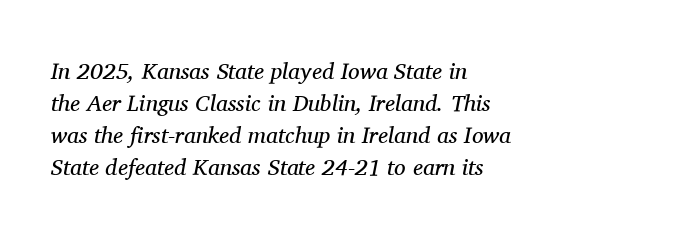
The image shows 23 px text type, italic (leaning right); set left-aligned, normal line spacing (1.39x), normal letter spacing, not underlined.
